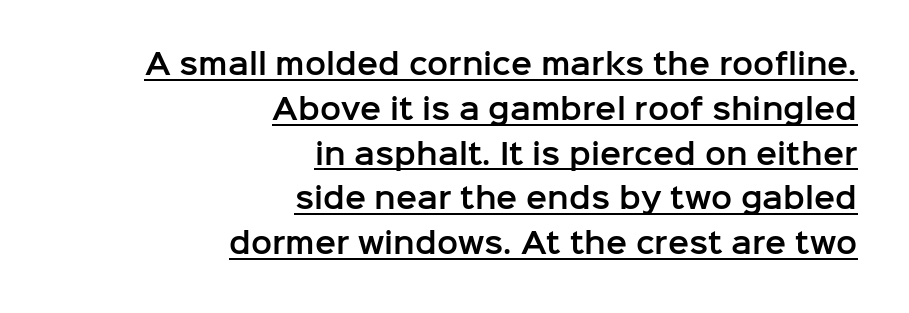
The image shows 28 px sans-serif type, upright; set right-aligned, normal line spacing (1.6x), normal letter spacing, underlined; low stroke contrast and a medium x-height.
